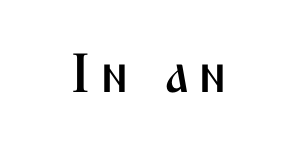
Q: Is the text italic (slanted)? A: No, it is upright.
Q: Is the typeface a serif or a sans-serif typeface? A: Sans-serif.
Q: Is the text underlined? A: No.
Q: Width (condensed, normal, or wide)? A: Condensed.
Q: Stroke contrast? A: Medium.
Q: x-height? A: Medium.
Q: Monospaced? A: No.
